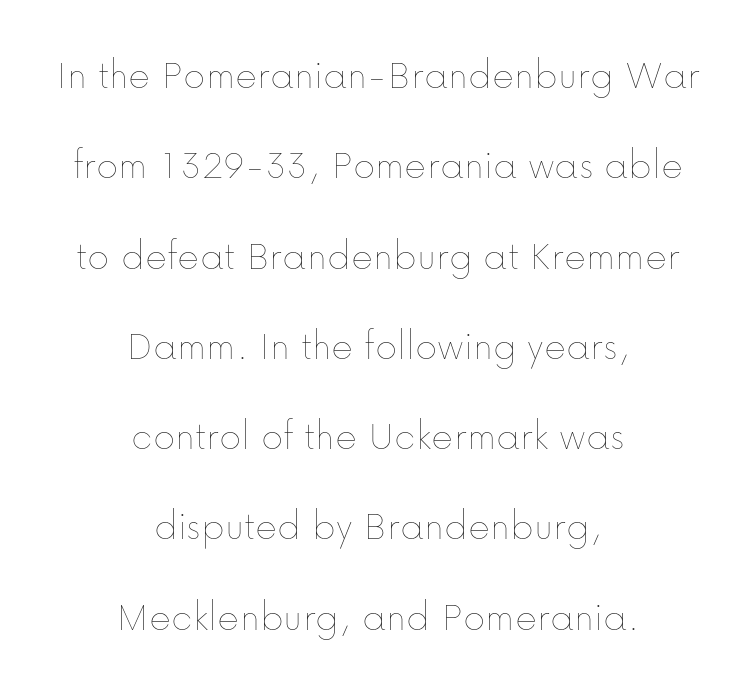
Q: Is the text bold? A: No.
Q: Is the text italic (slanted)? A: No, it is upright.
Q: Is the text underlined? A: No.
Q: How is the paragraph aligned? A: Centered.
Q: Is the spacing between letters normal or unusually wide? A: Normal.
Q: Is the spacing between lines tight, normal or loose? A: Loose.
Q: Width (condensed, normal, or wide)? A: Normal.
Q: Stroke contrast? A: Low.
Q: x-height? A: Medium.
Q: Monospaced? A: No.
